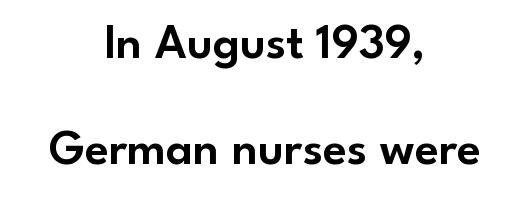
{"serif": "no", "italic": "no", "width": "normal", "stroke_contrast": "low", "x_height": "small", "monospaced": "no", "underline": "no", "align": "center", "line_spacing": "loose", "line_spacing_ratio": 2.17, "letter_spacing": "normal", "letter_spacing_em": 0.0, "glyph_px": 49}
